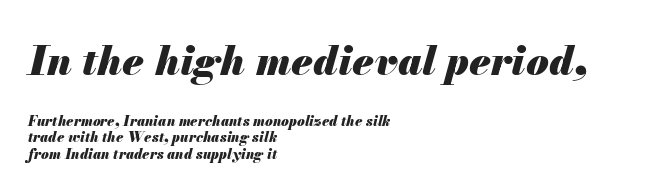
The image shows 41 px heavy type, italic (leaning right); set left-aligned, line spacing 1.19x, normal letter spacing, not underlined; the first (top) block is 2.93x larger; medium stroke contrast and a small x-height.
